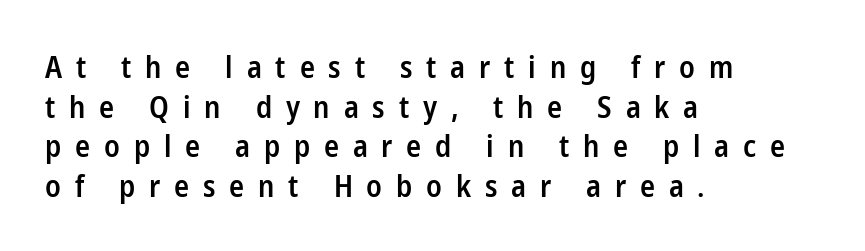
Looks like regular typesetting: each glyph gets only the width it needs. Successive baselines arrive at the customary interval. Alignment: flush left. Its strokes are somewhat broadened, the hallmark of semibold type. Every stem runs plumb, perpendicular to the baseline. The strip under each line holds only bare page.
